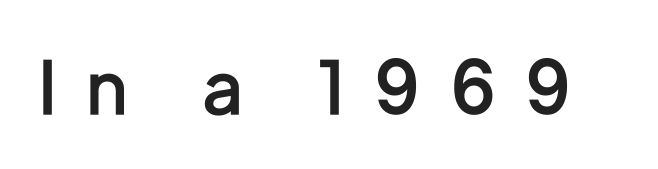
{"serif": "no", "italic": "no", "bold": "semi", "weight": "semibold", "width": "condensed", "stroke_contrast": "low", "x_height": "medium", "monospaced": "no", "underline": "no", "letter_spacing": "wide", "letter_spacing_em": 0.43, "glyph_px": 72}
